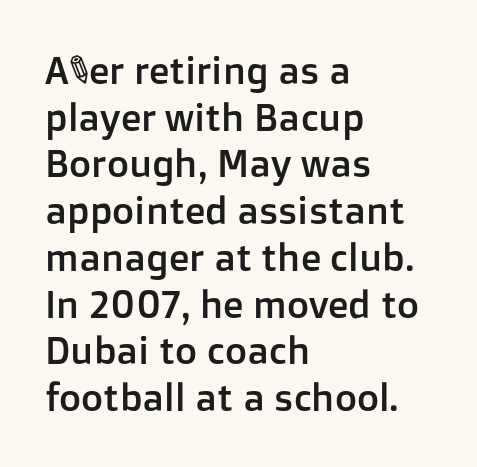
Q: Is the text italic (slanted)? A: No, it is upright.
Q: Is the typeface a serif or a sans-serif typeface? A: Sans-serif.
Q: Is the text underlined? A: No.
Q: How is the paragraph aligned? A: Left-aligned.
Q: Is the spacing between letters normal or unusually wide? A: Normal.
Q: Width (condensed, normal, or wide)? A: Normal.
Q: Stroke contrast? A: Low.
Q: x-height? A: Medium.
Q: Monospaced? A: No.
